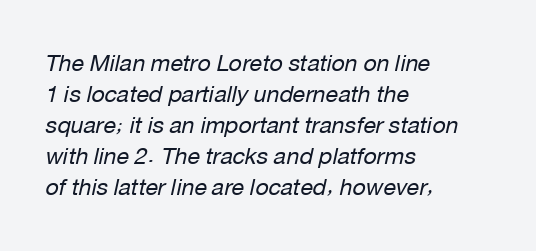
Teacher's note: observe the even left margin — that is flush-left alignment. Evenly set lines give the paragraph a standard silhouette. Check under the words: just untouched page. The weight tops out at a normal text grade. Tracking here is standard; glyphs follow each other at the usual distance.
